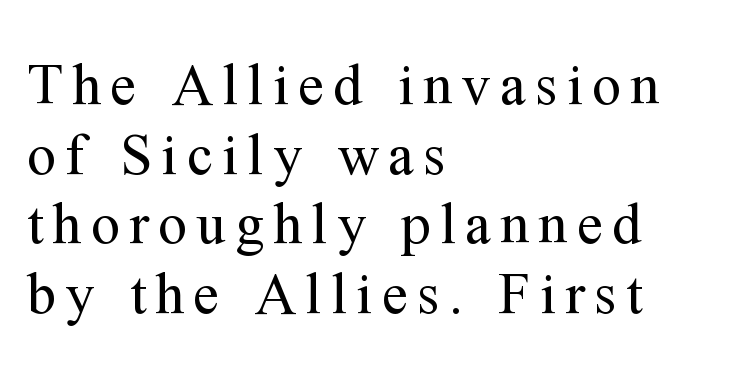
Q: Is the text bold? A: No.
Q: Is the text italic (slanted)? A: No, it is upright.
Q: Is the typeface a serif or a sans-serif typeface? A: Serif.
Q: Is the text underlined? A: No.
Q: How is the paragraph aligned? A: Left-aligned.
Q: Width (condensed, normal, or wide)? A: Normal.
Q: Stroke contrast? A: Medium.
Q: x-height? A: Medium.
Q: Monospaced? A: No.
